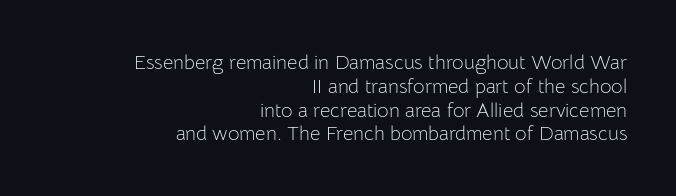
{"italic": "no", "bold": "no", "underline": "no", "align": "right", "line_spacing_ratio": 1.19, "letter_spacing": "normal", "letter_spacing_em": 0.0, "glyph_px": 20}
